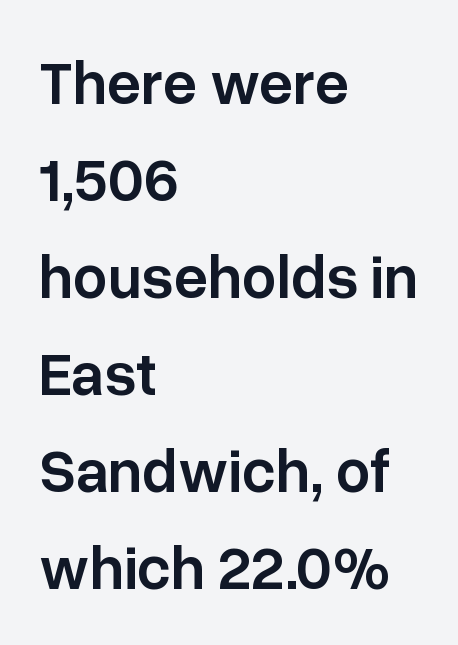
{"serif": "no", "italic": "no", "bold": "semi", "weight": "semibold", "width": "normal", "stroke_contrast": "low", "x_height": "medium", "monospaced": "no", "underline": "no", "align": "left", "line_spacing": "normal", "line_spacing_ratio": 1.59, "letter_spacing": "normal", "letter_spacing_em": 0.0, "glyph_px": 61}
